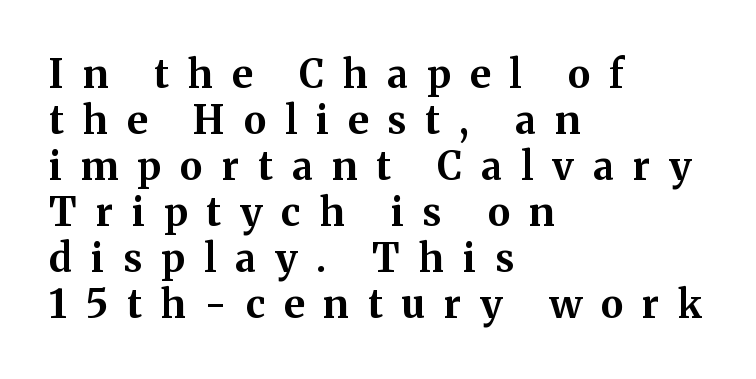
Q: Is the text bold? A: Yes.
Q: Is the text italic (slanted)? A: No, it is upright.
Q: Is the typeface a serif or a sans-serif typeface? A: Serif.
Q: Is the text underlined? A: No.
Q: How is the paragraph aligned? A: Left-aligned.
Q: Is the spacing between letters normal or unusually wide? A: Unusually wide.
Q: Width (condensed, normal, or wide)? A: Normal.
Q: Stroke contrast? A: Medium.
Q: x-height? A: Medium.
Q: Monospaced? A: No.
